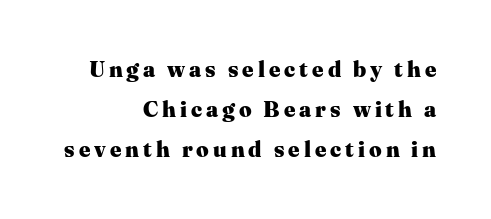
The image shows 22 px bold type, upright; set right-aligned, line spacing 1.82x, not underlined.
